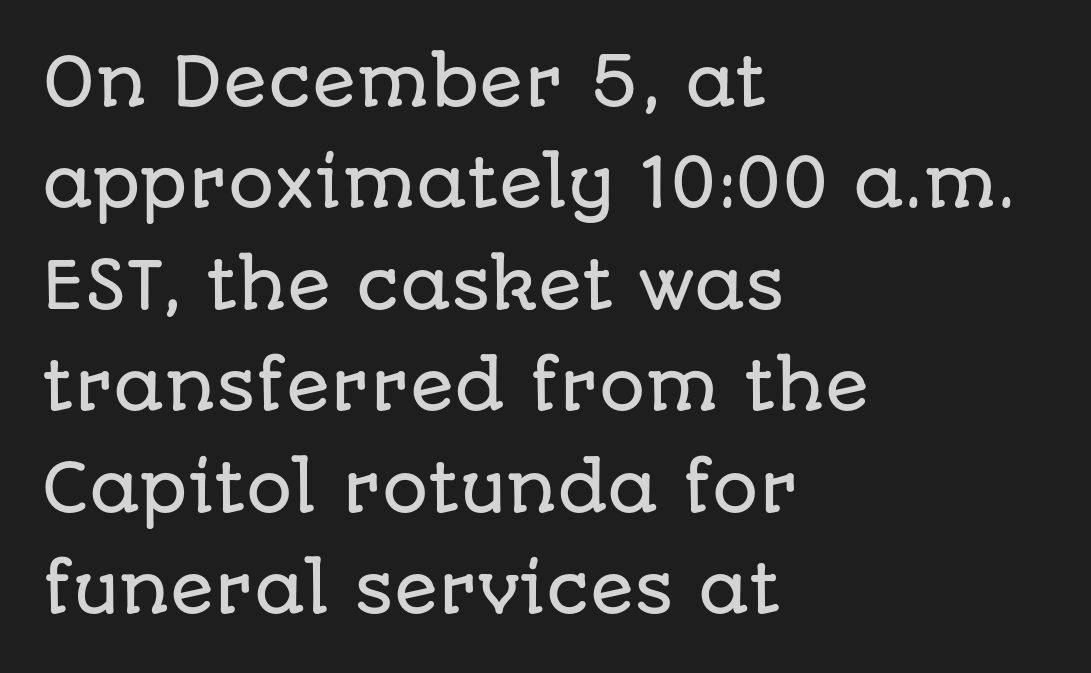
The image shows 65 px sans-serif type, upright; set left-aligned, normal line spacing (1.56x), normal letter spacing, not underlined; low stroke contrast and a large x-height.
